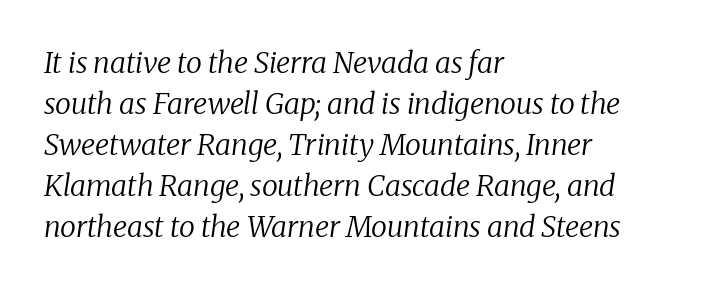
The image shows 29 px regular-weight serif type, italic (leaning right); set left-aligned, normal line spacing (1.41x), normal letter spacing, not underlined; low stroke contrast and a medium x-height.
